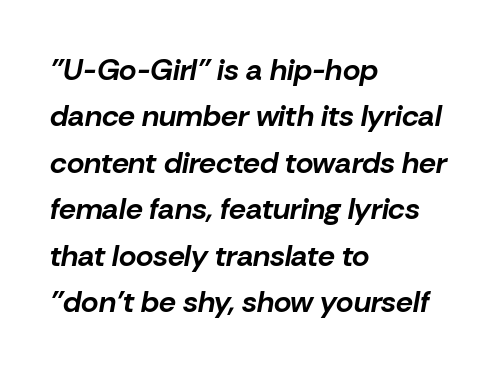
Check under the words: just untouched page. Notice how the stems are inclined rather than vertical — that's the hallmark of italics. Does the copy run flush right? No — it runs flush left. Strong, thick strokes mark this as bold type. A typesetter would call this zero additional tracking. The designer left line spacing at the default.
